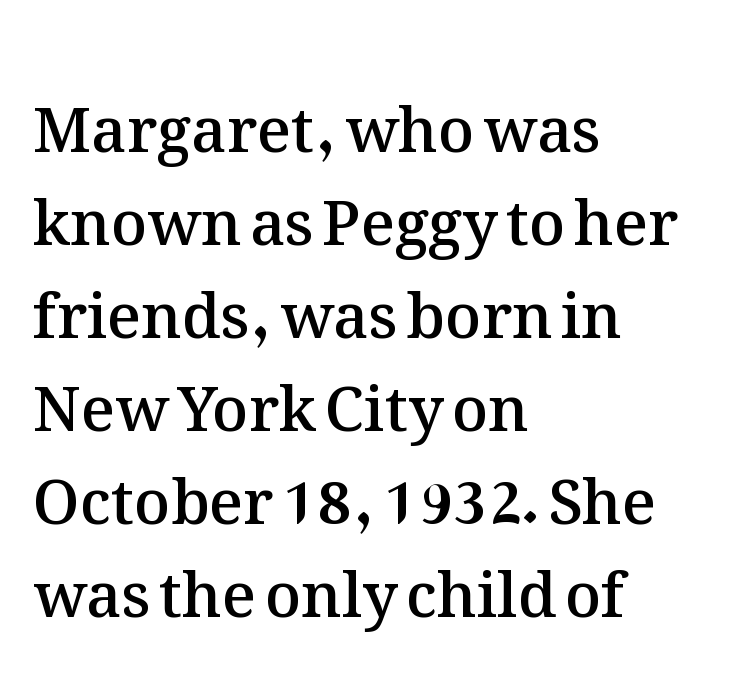
{"italic": "no", "bold": "semi", "weight": "semibold", "width": "normal", "stroke_contrast": "medium", "x_height": "medium", "monospaced": "no", "underline": "no", "align": "left", "line_spacing": "normal", "line_spacing_ratio": 1.5, "letter_spacing": "normal", "letter_spacing_em": 0.0, "glyph_px": 62}
